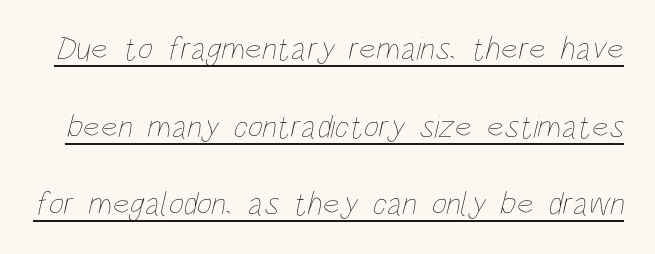
The image shows 33 px thin, condensed type; set loose line spacing (2.35x), normal letter spacing, underlined; low stroke contrast and a large x-height.
